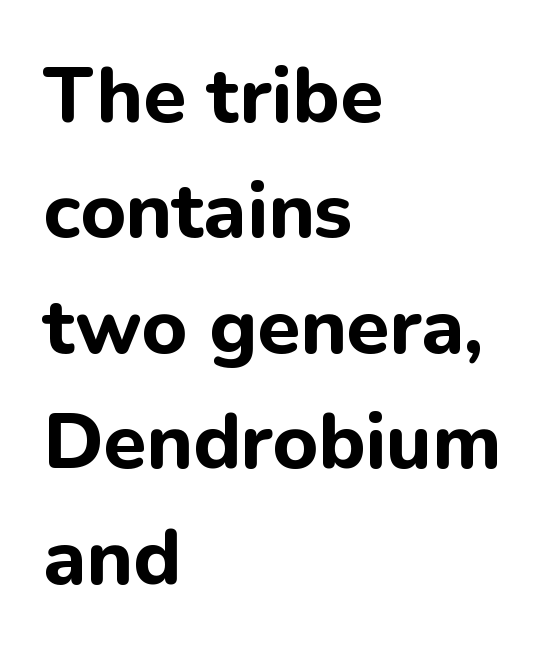
Q: Is the text bold? A: Yes.
Q: Is the text italic (slanted)? A: No, it is upright.
Q: Is the typeface a serif or a sans-serif typeface? A: Sans-serif.
Q: Is the text underlined? A: No.
Q: How is the paragraph aligned? A: Left-aligned.
Q: Is the spacing between letters normal or unusually wide? A: Normal.
Q: Is the spacing between lines tight, normal or loose? A: Normal.
Q: Width (condensed, normal, or wide)? A: Normal.
Q: Stroke contrast? A: Low.
Q: x-height? A: Medium.
Q: Monospaced? A: No.
